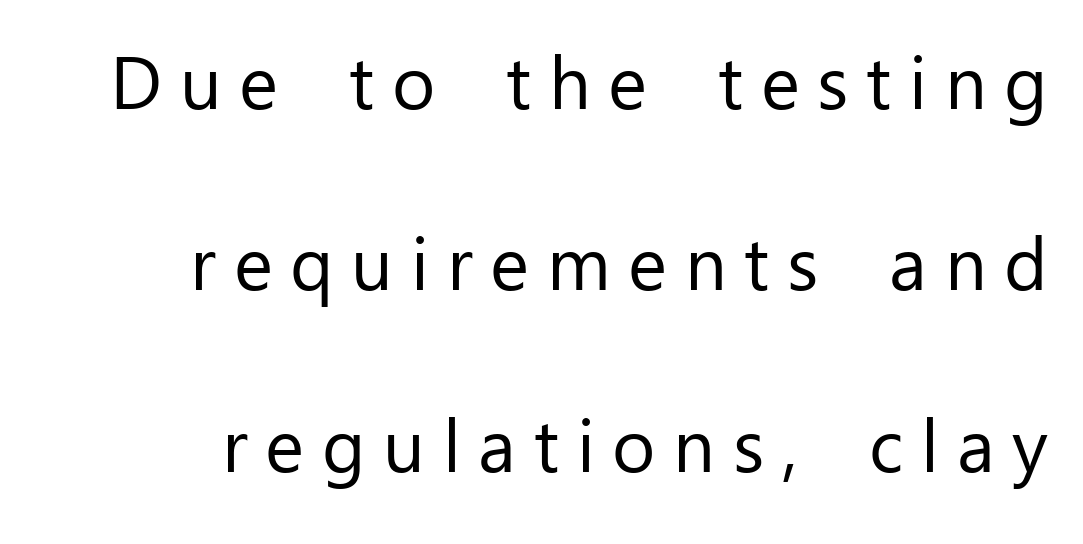
Letters rest on an invisible, unmarked baseline. You could not count columns in this text — the font is proportionally spaced. Ordinary non-slanted type is in use. Regarding leading, the lines here are spaced well apart. Serif or sans? Sans — the stroke terminals are bare.
